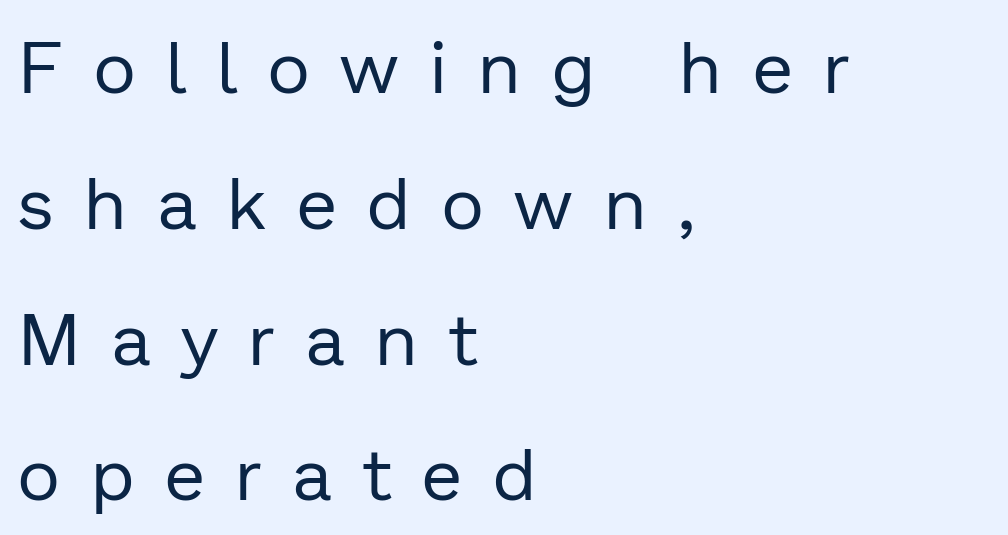
Each letter keeps its own natural width here, so spacing adapts to shape. Underlining? Definitely not there. Does the lettering tilt? It doesn't — this is upright. Does the copy run flush right? No — it runs flush left. The type is letterspaced generously, with wide tracking.
